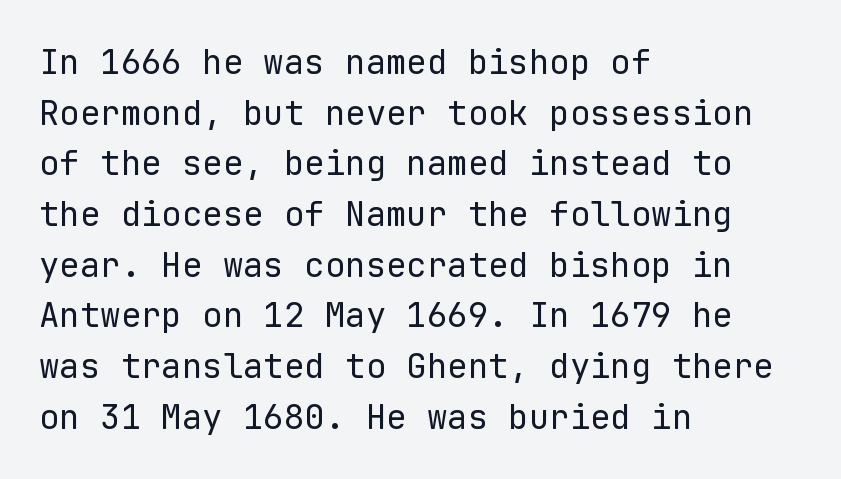
{"serif": "no", "italic": "no", "bold": "no", "weight": "regular", "width": "normal", "stroke_contrast": "low", "x_height": "medium", "monospaced": "yes", "underline": "no", "align": "left", "line_spacing": "normal", "line_spacing_ratio": 1.49, "letter_spacing": "normal", "letter_spacing_em": 0.0, "glyph_px": 34}
